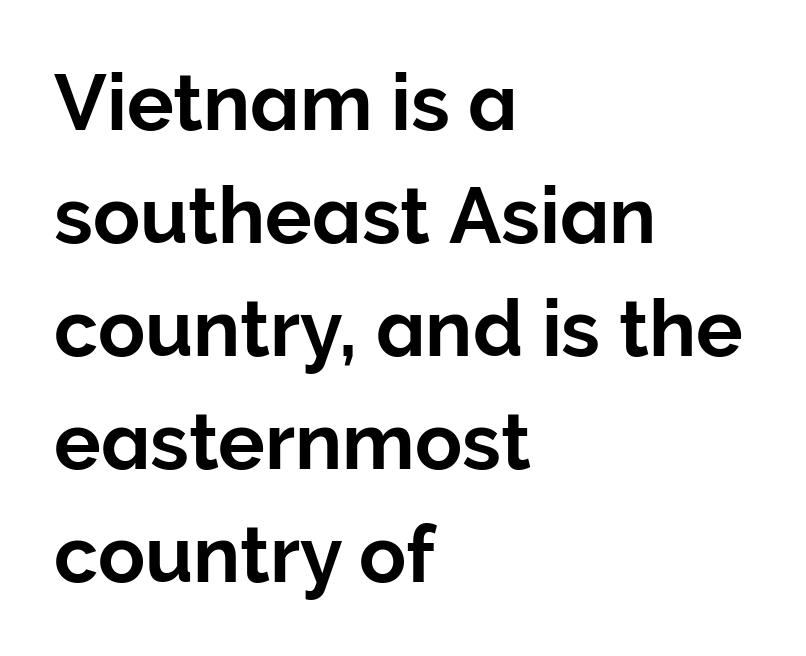
Q: Is the text italic (slanted)? A: No, it is upright.
Q: Is the typeface a serif or a sans-serif typeface? A: Sans-serif.
Q: Is the text underlined? A: No.
Q: How is the paragraph aligned? A: Left-aligned.
Q: Is the spacing between letters normal or unusually wide? A: Normal.
Q: Is the spacing between lines tight, normal or loose? A: Normal.
Q: Width (condensed, normal, or wide)? A: Normal.
Q: Stroke contrast? A: Low.
Q: x-height? A: Medium.
Q: Monospaced? A: No.
